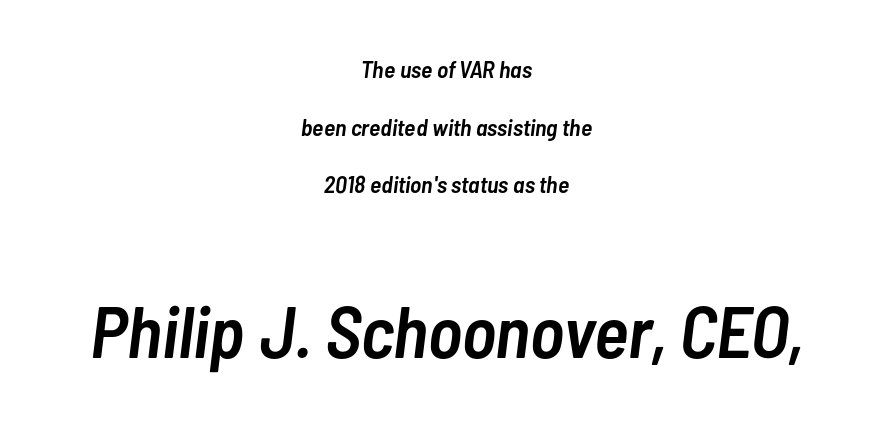
{"italic": "yes", "lean": "right", "slant_degrees": 7, "bold": "semi", "weight": "semibold", "width": "condensed", "stroke_contrast": "low", "x_height": "medium", "monospaced": "no", "underline": "no", "align": "center", "line_spacing": "loose", "line_spacing_ratio": 2.4, "letter_spacing": "normal", "letter_spacing_em": 0.0, "larger_block": "second", "size_ratio": 3.04, "glyph_px": 73}
